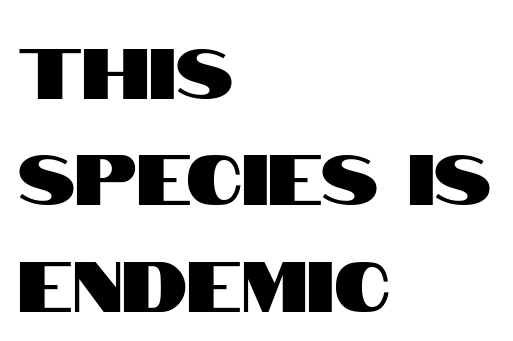
{"serif": "no", "italic": "no", "width": "condensed", "stroke_contrast": "high", "x_height": "large", "monospaced": "no", "underline": "no", "align": "left", "line_spacing": "normal", "line_spacing_ratio": 1.52, "letter_spacing": "normal", "letter_spacing_em": 0.0, "glyph_px": 70}
